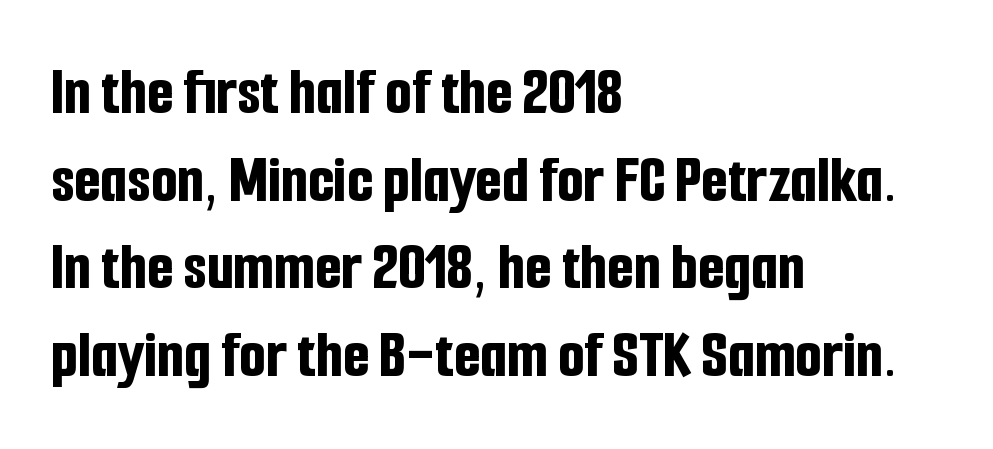
The image shows 68 px bold, condensed sans-serif type, upright; set left-aligned, normal line spacing (1.29x), normal letter spacing, not underlined; low stroke contrast and a medium x-height.
